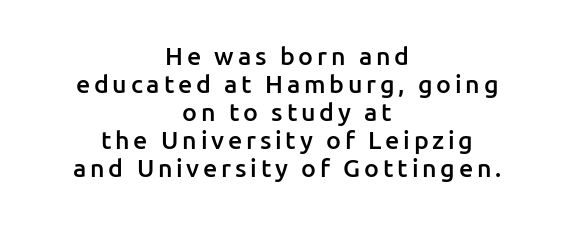
The image shows 25 px text type, upright; set centered, tight line spacing (1.12x), not underlined.
